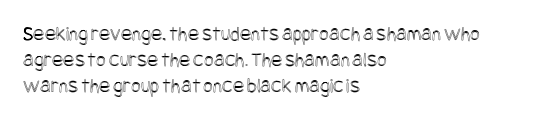
The image shows 21 px text type, upright; set left-aligned, line spacing 1.23x, normal letter spacing, not underlined.
